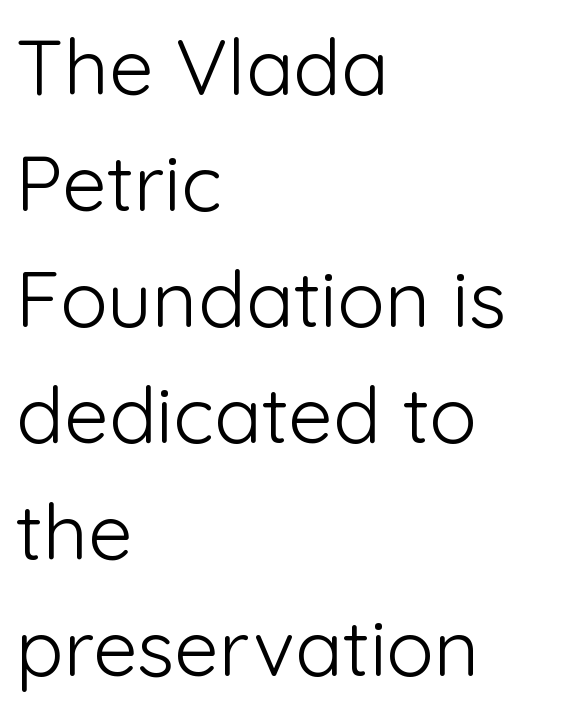
The image shows 79 px light sans-serif type, upright; set left-aligned, normal line spacing (1.47x), normal letter spacing, not underlined; low stroke contrast and a medium x-height.
